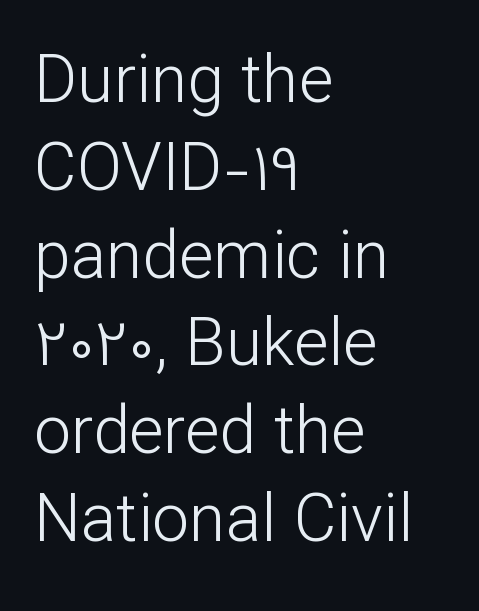
Q: Is the text bold? A: No.
Q: Is the text italic (slanted)? A: No, it is upright.
Q: Is the typeface a serif or a sans-serif typeface? A: Sans-serif.
Q: Is the text underlined? A: No.
Q: How is the paragraph aligned? A: Left-aligned.
Q: Is the spacing between letters normal or unusually wide? A: Normal.
Q: Is the spacing between lines tight, normal or loose? A: Normal.
Q: Width (condensed, normal, or wide)? A: Normal.
Q: Stroke contrast? A: Low.
Q: x-height? A: Medium.
Q: Monospaced? A: No.
